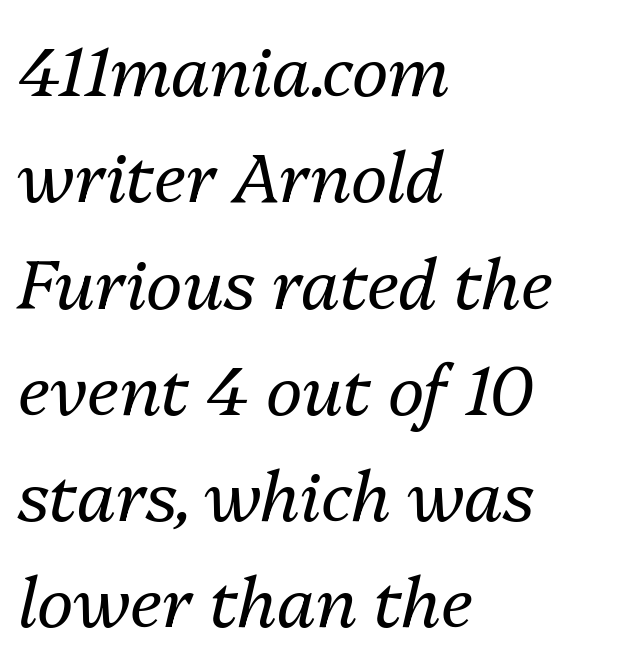
Casual observation: everything's shoved over to the left. Each row of text sits above clean, open space. Is the type slanted? Yes — the strokes lean at a clear angle. Is the stroke heavy? The answer is a plain regular-or-lighter.
